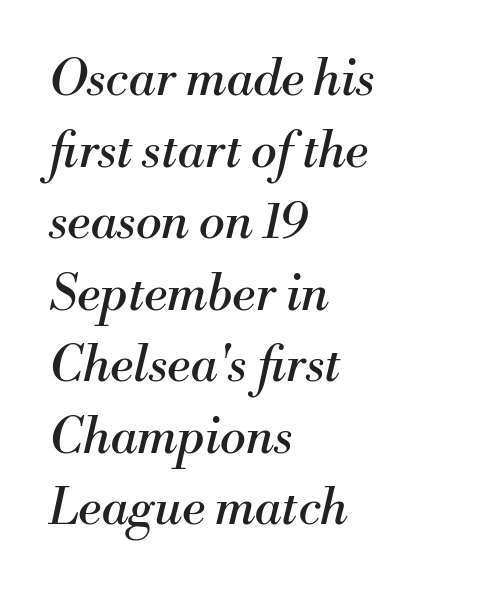
Letters rest on an invisible, unmarked baseline. Look at the bottom of the vertical strokes: they flare into serifs here. The leading is moderate, giving the passage an even texture. Nobody touched the tracking dial on this one. Does the copy run flush right? No — it runs flush left.
